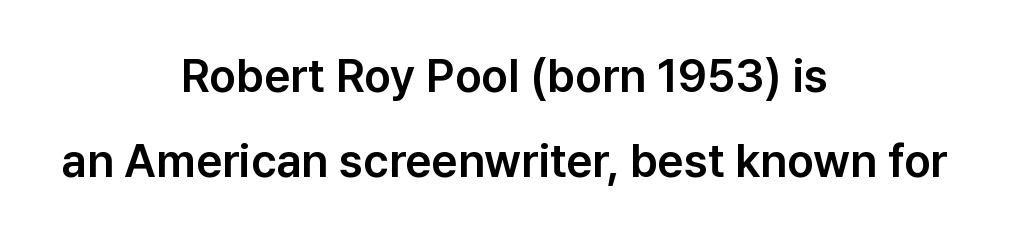
Q: Is the text italic (slanted)? A: No, it is upright.
Q: Is the typeface a serif or a sans-serif typeface? A: Sans-serif.
Q: Is the text underlined? A: No.
Q: How is the paragraph aligned? A: Centered.
Q: Is the spacing between letters normal or unusually wide? A: Normal.
Q: Width (condensed, normal, or wide)? A: Normal.
Q: Stroke contrast? A: Low.
Q: x-height? A: Medium.
Q: Monospaced? A: No.
